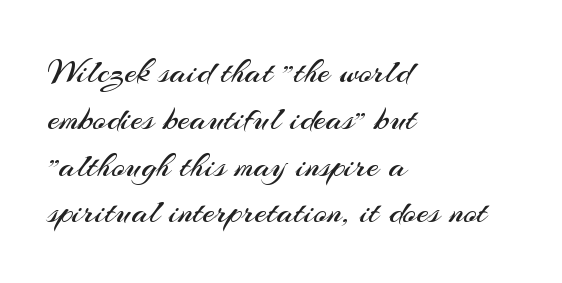
The image shows 36 px regular-weight sans-serif type; set left-aligned, normal line spacing (1.3x), normal letter spacing, not underlined; medium stroke contrast and a small x-height.
